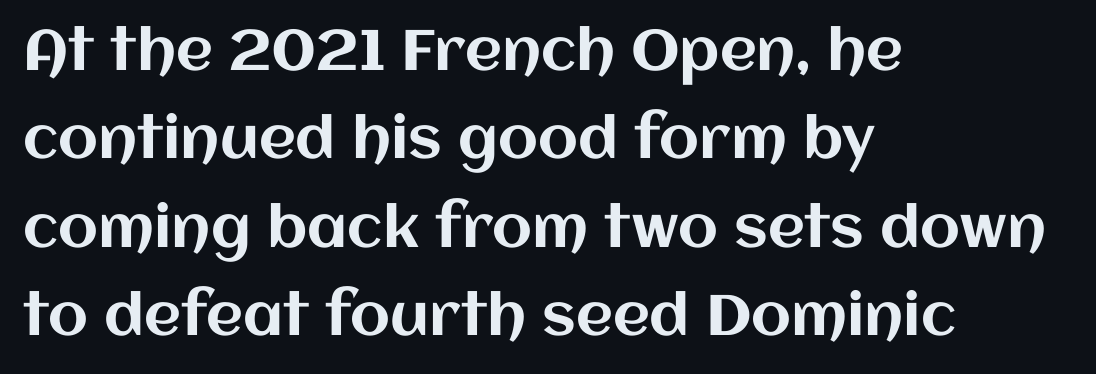
{"italic": "no", "width": "normal", "stroke_contrast": "medium", "x_height": "large", "monospaced": "no", "underline": "no", "align": "left", "line_spacing": "normal", "line_spacing_ratio": 1.55, "letter_spacing": "normal", "letter_spacing_em": 0.0, "glyph_px": 57}
